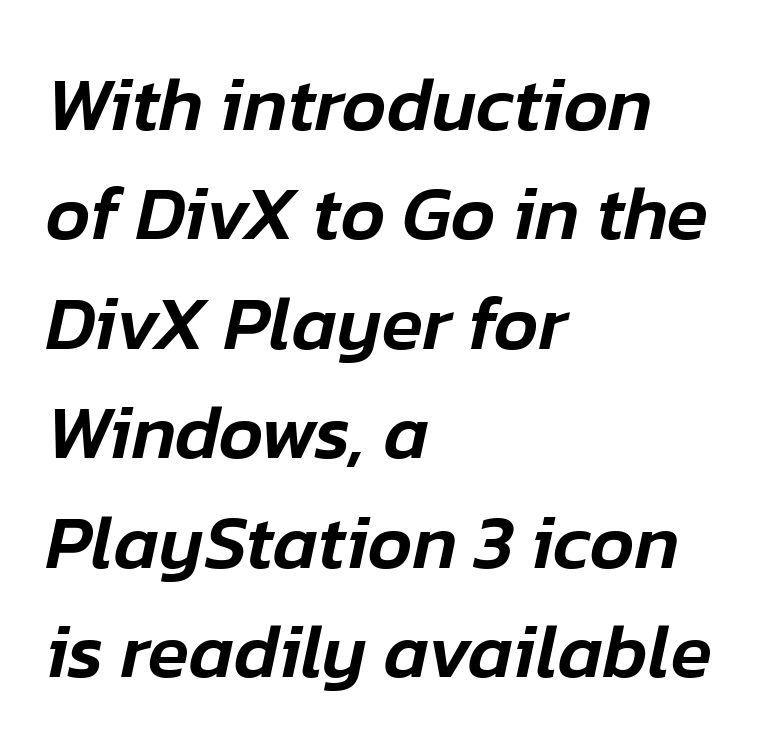
The rendering keeps characters at their native spacing. In terms of posture, this sample is oblique. The rendering uses natural spacing where letterforms have individual widths. The specimen omits any rule beneath the text block's lines. Students, observe: this is what conventionally led text looks like.
